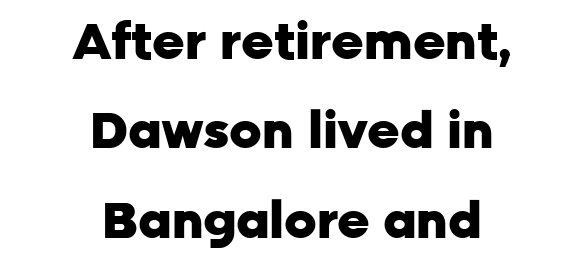
{"serif": "no", "italic": "no", "bold": "yes", "weight": "heavy", "width": "normal", "stroke_contrast": "low", "x_height": "medium", "monospaced": "no", "underline": "no", "align": "center", "line_spacing_ratio": 1.79, "letter_spacing": "normal", "letter_spacing_em": 0.0, "glyph_px": 50}
